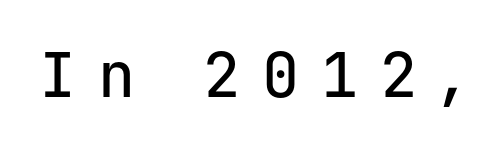
{"serif": "no", "italic": "no", "width": "normal", "stroke_contrast": "low", "x_height": "medium", "monospaced": "yes", "underline": "no", "letter_spacing": "wide", "letter_spacing_em": 0.35, "glyph_px": 62}
